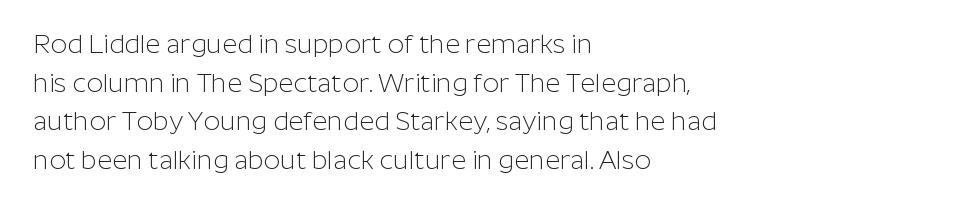
The image shows 26 px text type, upright; set left-aligned, normal line spacing (1.49x), normal letter spacing, not underlined.
